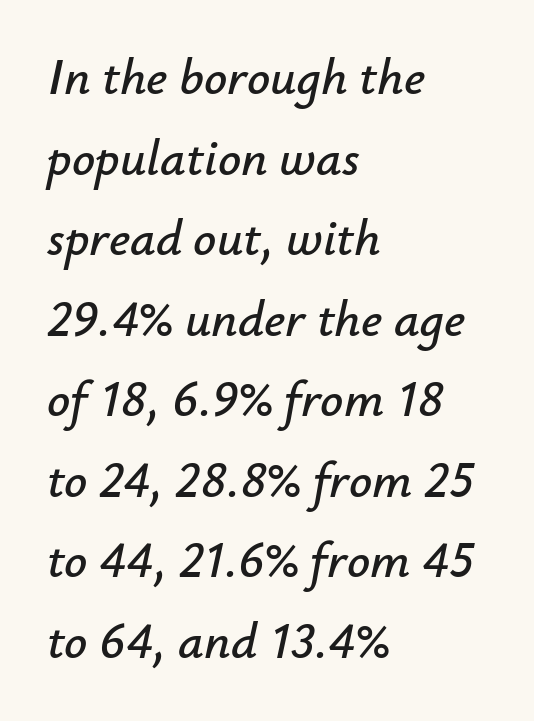
The image shows 51 px text type, italic (leaning right); set left-aligned, normal line spacing (1.58x), normal letter spacing, not underlined; low stroke contrast and a small x-height.
